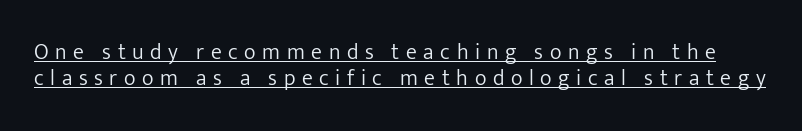
{"italic": "no", "bold": "no", "underline": "yes", "line_spacing_ratio": 1.16, "letter_spacing": "wide", "letter_spacing_em": 0.3, "glyph_px": 22}
